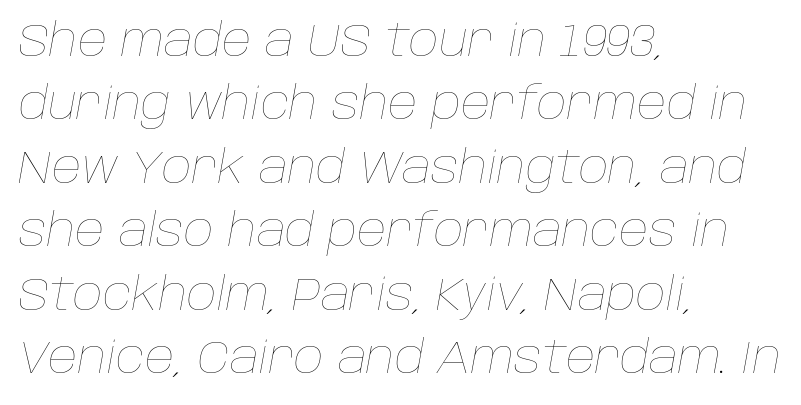
Q: Is the text bold? A: No.
Q: Is the text italic (slanted)? A: Yes, it leans right by about 10 degrees.
Q: Is the text underlined? A: No.
Q: How is the paragraph aligned? A: Left-aligned.
Q: Is the spacing between letters normal or unusually wide? A: Normal.
Q: Is the spacing between lines tight, normal or loose? A: Normal.
Q: Width (condensed, normal, or wide)? A: Normal.
Q: Stroke contrast? A: Low.
Q: x-height? A: Large.
Q: Monospaced? A: No.
